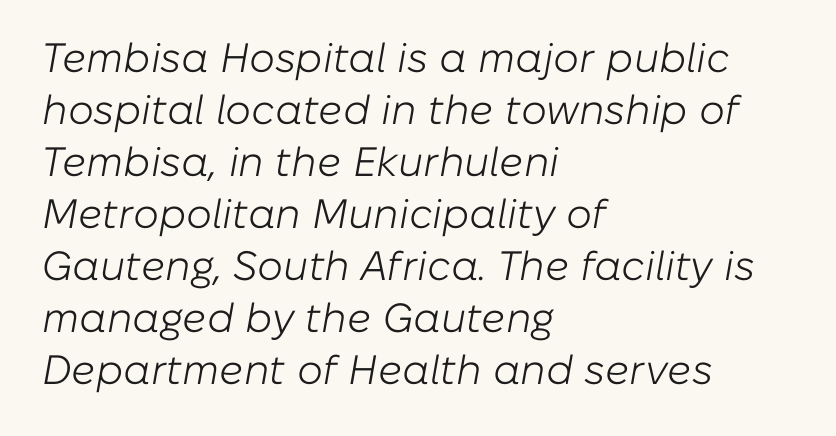
{"italic": "yes", "lean": "right", "slant_degrees": 10, "bold": "no", "weight": "light", "width": "normal", "stroke_contrast": "low", "x_height": "medium", "monospaced": "no", "underline": "no", "align": "left", "line_spacing": "normal", "line_spacing_ratio": 1.27, "letter_spacing": "normal", "letter_spacing_em": 0.0, "glyph_px": 41}
